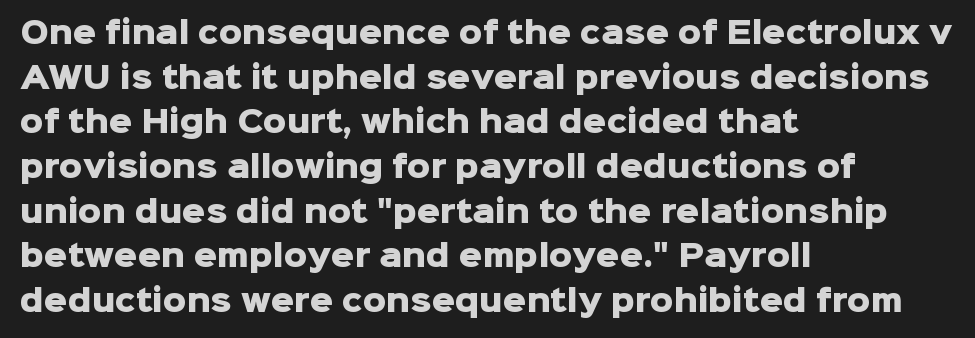
Q: Is the text bold? A: Yes.
Q: Is the text italic (slanted)? A: No, it is upright.
Q: Is the typeface a serif or a sans-serif typeface? A: Sans-serif.
Q: Is the text underlined? A: No.
Q: How is the paragraph aligned? A: Left-aligned.
Q: Is the spacing between letters normal or unusually wide? A: Normal.
Q: Is the spacing between lines tight, normal or loose? A: Normal.
Q: Width (condensed, normal, or wide)? A: Normal.
Q: Stroke contrast? A: Low.
Q: x-height? A: Medium.
Q: Monospaced? A: No.
